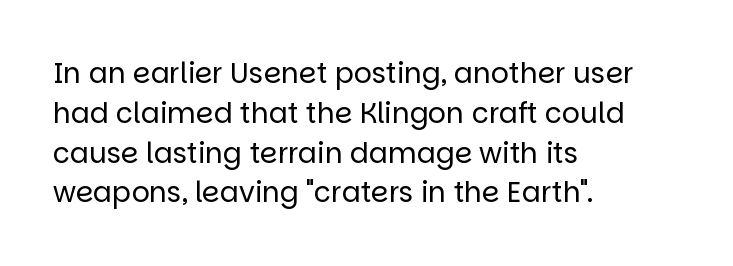
Q: Is the text bold? A: No.
Q: Is the text italic (slanted)? A: No, it is upright.
Q: Is the typeface a serif or a sans-serif typeface? A: Sans-serif.
Q: Is the text underlined? A: No.
Q: How is the paragraph aligned? A: Left-aligned.
Q: Is the spacing between letters normal or unusually wide? A: Normal.
Q: Is the spacing between lines tight, normal or loose? A: Normal.
Q: Width (condensed, normal, or wide)? A: Normal.
Q: Stroke contrast? A: Low.
Q: x-height? A: Large.
Q: Monospaced? A: No.
